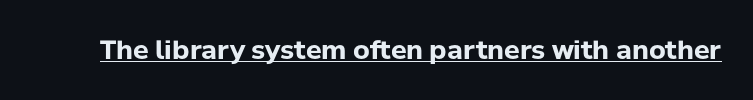
No extra tracking has been applied to these lines. Glance below the letters and you will spot a drawn line. Quick note: not italic, upright. The letters are bold, with thick, heavy strokes.
